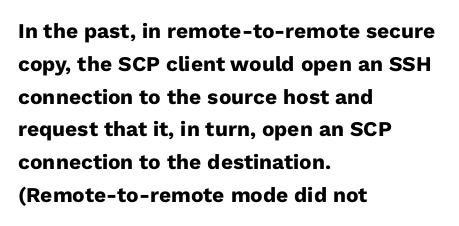
{"italic": "no", "bold": "yes", "underline": "no", "align": "left", "line_spacing": "normal", "line_spacing_ratio": 1.56, "letter_spacing": "normal", "letter_spacing_em": 0.0, "glyph_px": 21}
